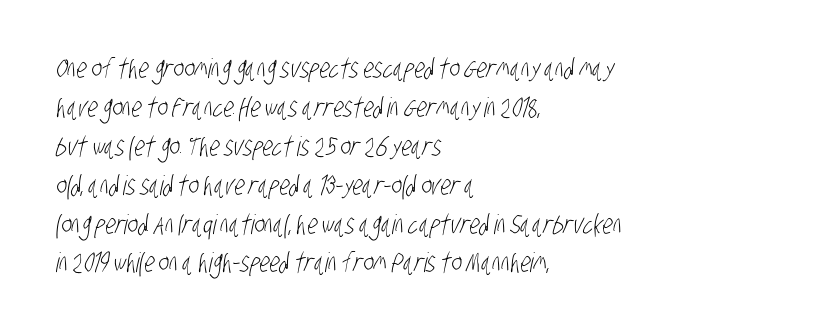
The image shows 27 px text type; set left-aligned, normal line spacing (1.44x), normal letter spacing, not underlined.
